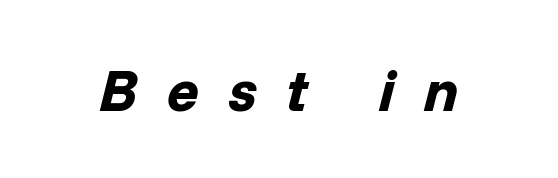
This sample uses expanded letter spacing, leaving extra air between glyphs. Spacing verdict: proportional, widths tailored to each character. Looking at the ascenders, they clearly lean. Clear beneath every line of the passage. Strong, thick strokes mark this as bold type.
